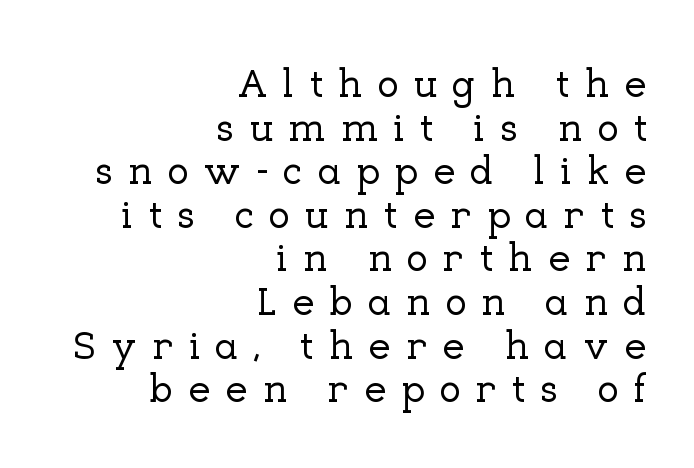
The space beneath each line is pristine and unruled. Little horizontal feet cap the strokes, marking this as serif type. This is roman type, the default non-slanted kind. Quick note: interline space is minimal. Leftover space on each line is placed entirely before the opening word.
